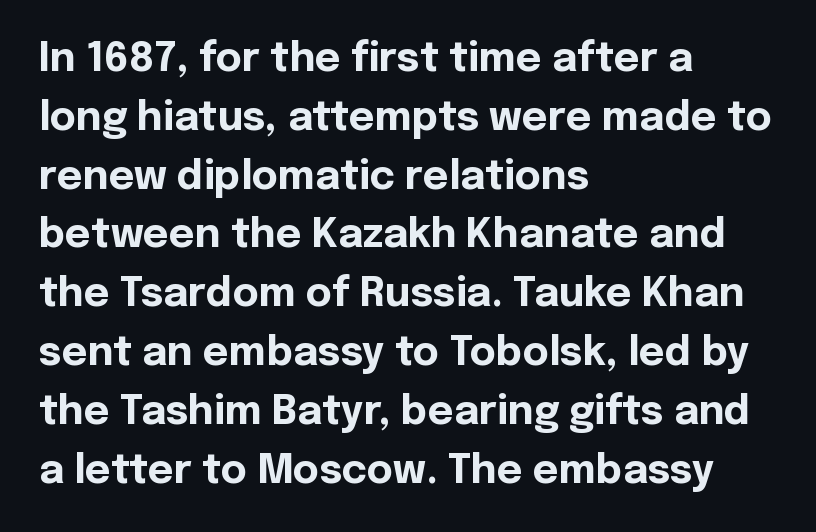
The image shows 40 px bold sans-serif type, upright; set left-aligned, normal line spacing (1.47x), normal letter spacing, not underlined; a medium x-height.
